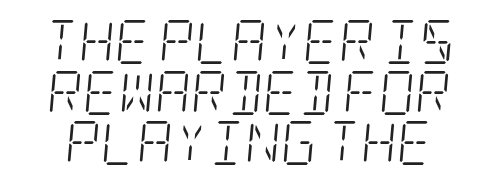
Horizontal bands of white between lines are thin slivers. The font family rendered here belongs to the serif group. An italicized treatment has been applied to the whole sample. The words here are not underlined.
